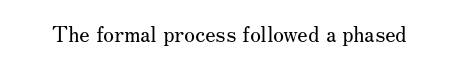
{"italic": "no", "bold": "no", "underline": "no", "letter_spacing": "normal", "letter_spacing_em": 0.0, "glyph_px": 22}
